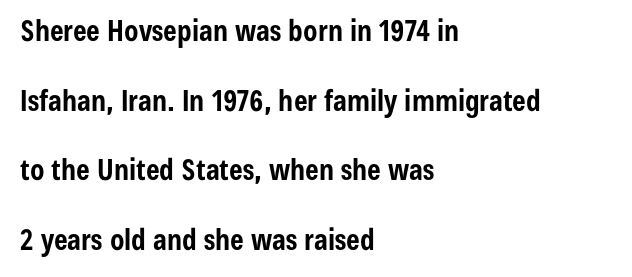
The image shows 29 px bold, condensed sans-serif type, upright; set left-aligned, loose line spacing (2.4x), normal letter spacing, not underlined; low stroke contrast and a medium x-height.
